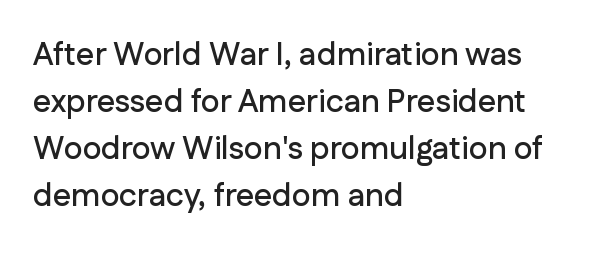
Q: Is the text italic (slanted)? A: No, it is upright.
Q: Is the typeface a serif or a sans-serif typeface? A: Sans-serif.
Q: Is the text underlined? A: No.
Q: How is the paragraph aligned? A: Left-aligned.
Q: Is the spacing between letters normal or unusually wide? A: Normal.
Q: Is the spacing between lines tight, normal or loose? A: Normal.
Q: Width (condensed, normal, or wide)? A: Normal.
Q: Stroke contrast? A: Low.
Q: x-height? A: Medium.
Q: Monospaced? A: No.
